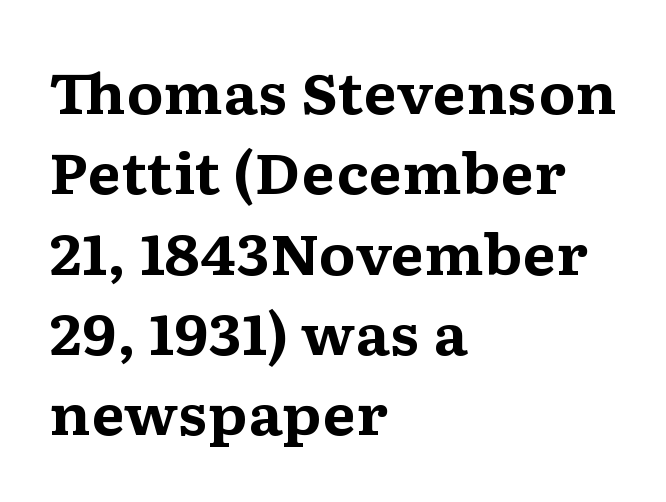
The image shows 55 px bold, wide serif type, upright; set left-aligned, normal line spacing (1.46x), normal letter spacing, not underlined; medium stroke contrast and a medium x-height.
